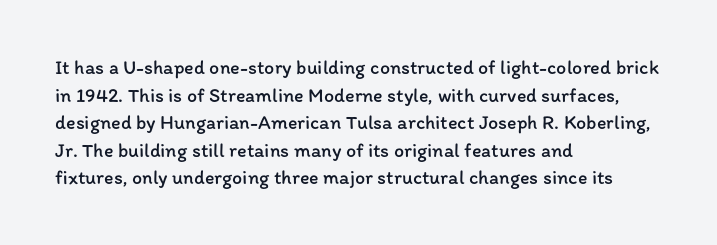
{"italic": "no", "bold": "no", "underline": "no", "align": "left", "line_spacing": "normal", "line_spacing_ratio": 1.38, "letter_spacing": "normal", "letter_spacing_em": 0.0, "glyph_px": 20}
